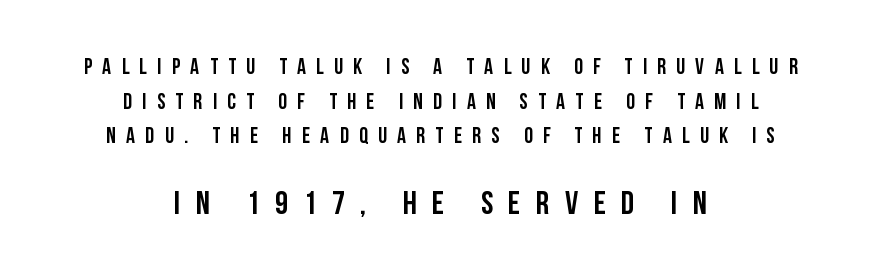
Bare-footed words on every line. The typeface chosen for these lines omits serifs. Character widths vary here, with narrow letters taking less room than wide ones. The paragraph shown floats in the horizontal middle.
